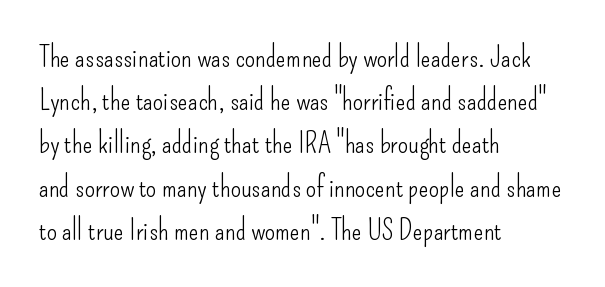
The image shows 29 px light, condensed sans-serif type, upright; set left-aligned, normal line spacing (1.49x), normal letter spacing, not underlined; low stroke contrast and a small x-height.
